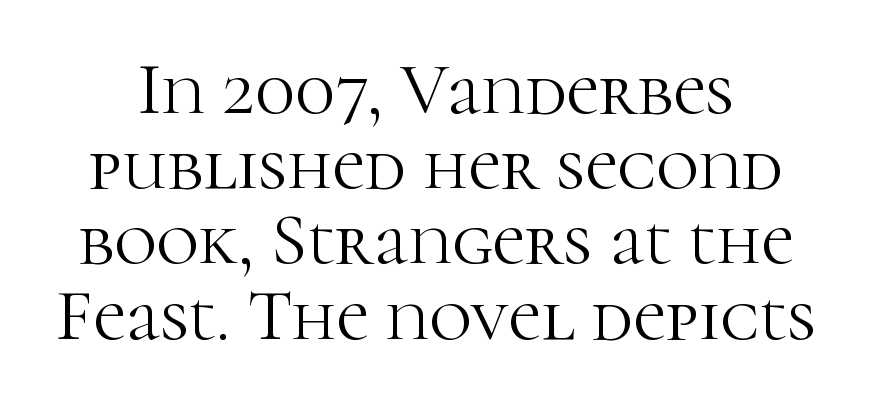
{"serif": "yes", "italic": "no", "bold": "no", "weight": "light", "width": "normal", "stroke_contrast": "high", "x_height": "medium", "monospaced": "no", "underline": "no", "line_spacing": "tight", "line_spacing_ratio": 1.03, "letter_spacing": "normal", "letter_spacing_em": 0.0, "glyph_px": 73}
